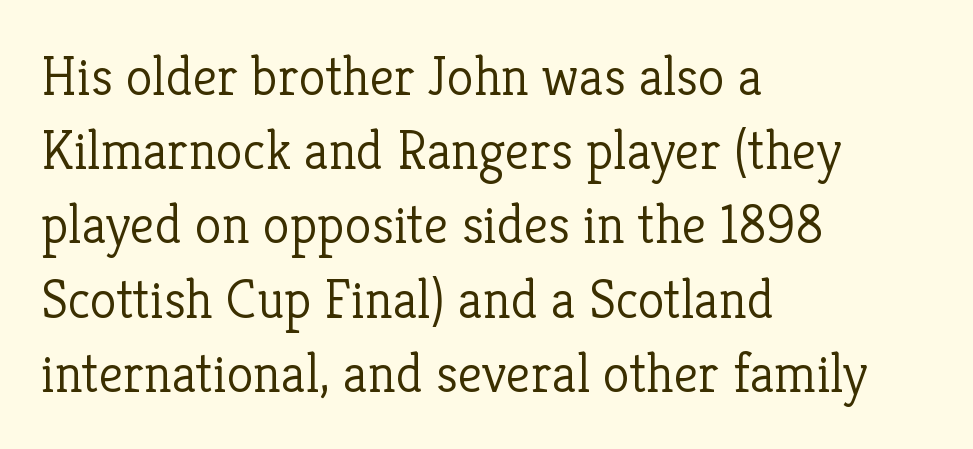
{"serif": "yes", "italic": "no", "bold": "no", "weight": "light", "width": "normal", "stroke_contrast": "low", "x_height": "medium", "monospaced": "no", "underline": "no", "align": "left", "line_spacing": "normal", "line_spacing_ratio": 1.35, "letter_spacing": "normal", "letter_spacing_em": 0.0, "glyph_px": 55}
